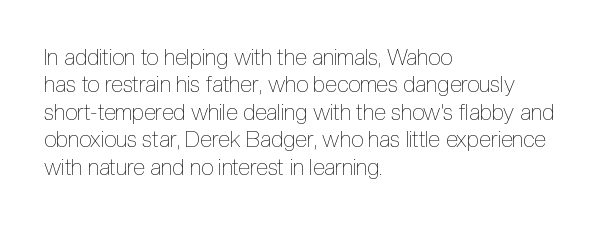
Counters stay open thanks to moderate or lighter strokes. All the whitespace from short lines collects on the right. Normally led — the rows are evenly, conventionally spaced. The glyphs are unaccompanied by any horizontal stroke below them.
